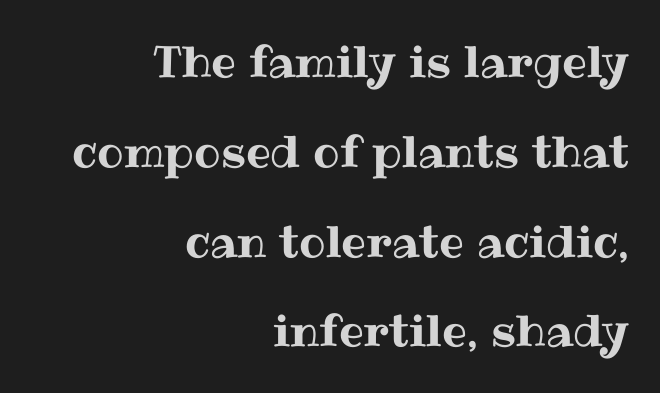
The image shows 44 px text type, upright; set right-aligned, loose line spacing (2.04x), normal letter spacing, not underlined; medium stroke contrast and a medium x-height.
